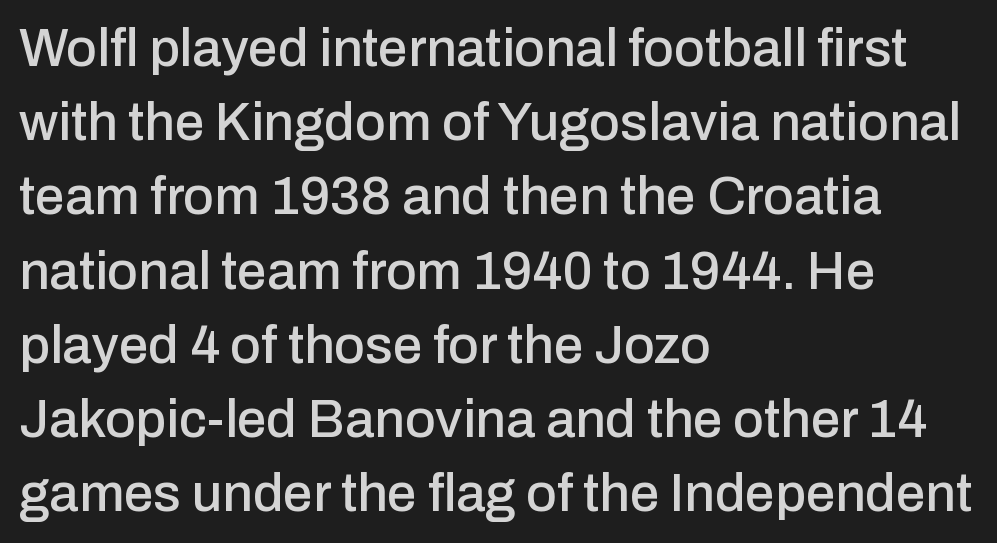
The image shows 53 px sans-serif type, upright; set left-aligned, normal line spacing (1.4x), normal letter spacing, not underlined; low stroke contrast and a medium x-height.
